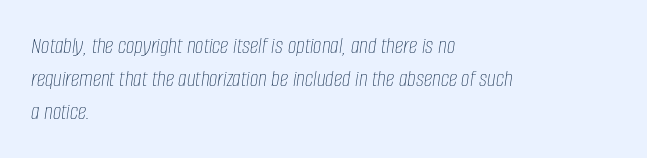
Caption: face not bold, strokes unweighted. The rendering applies a slant to the glyphs. Glance below the letters and you will spot only blank space. A classic flush-left, rag-right setting is used for this passage. Summary of vertical rhythm: regular, with standard interline spacing.
